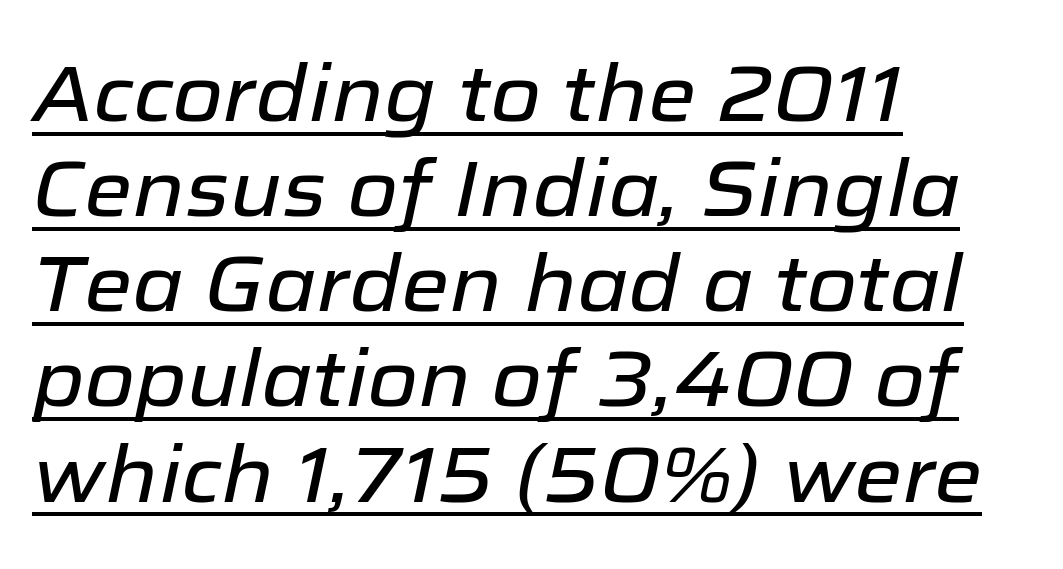
The image shows 78 px text type, italic (leaning right); set left-aligned, line spacing 1.22x, normal letter spacing, underlined; low stroke contrast and a medium x-height.
